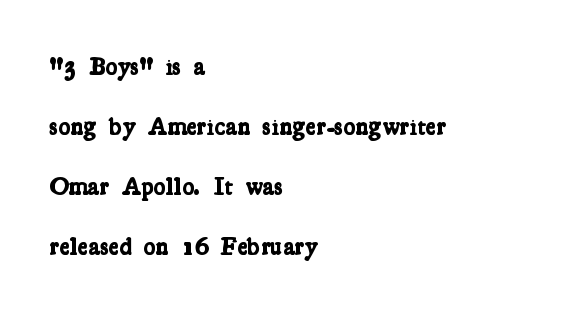
Words appear dense and cohesive because spacing is normal. How heavy is the stroke? Heavy — this is a bold. Whoever set this chose breathing room over compactness in the vertical rhythm. Casual observation: everything's shoved over to the left. The area under the type is left untouched.
